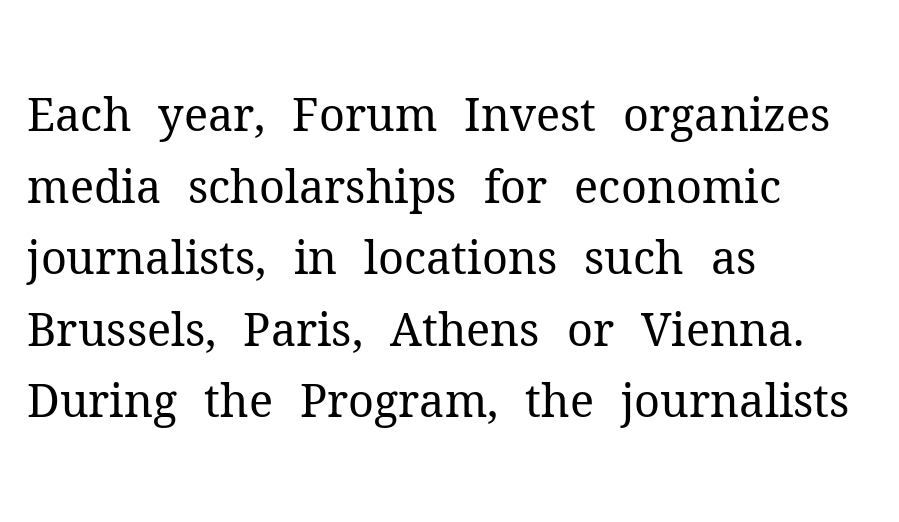
{"serif": "yes", "italic": "no", "bold": "no", "weight": "regular", "width": "normal", "stroke_contrast": "medium", "x_height": "medium", "monospaced": "no", "underline": "no", "align": "left", "line_spacing": "normal", "line_spacing_ratio": 1.59, "letter_spacing": "normal", "letter_spacing_em": 0.0, "glyph_px": 45}
